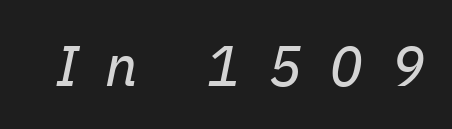
{"italic": "yes", "lean": "right", "slant_degrees": 11, "bold": "no", "weight": "regular", "width": "normal", "stroke_contrast": "low", "x_height": "medium", "monospaced": "no", "underline": "no", "letter_spacing": "wide", "letter_spacing_em": 0.48, "glyph_px": 57}
